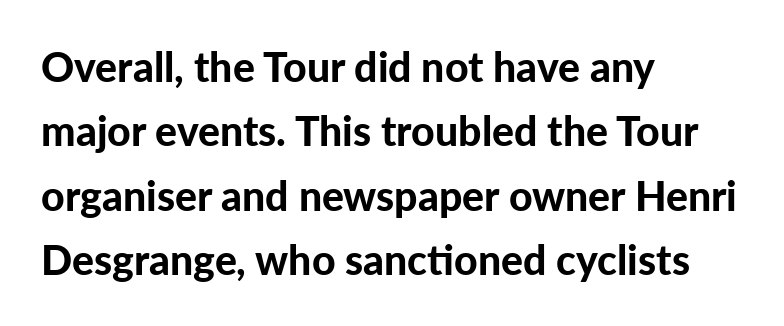
A typesetter would call this leading conventional body-copy spacing. This rendering leaves character spacing at its baseline value. Descenders hang freely into open space. The lines in this sample share a left origin and differ only in where they stop. These lines are composed in type without serifs.
